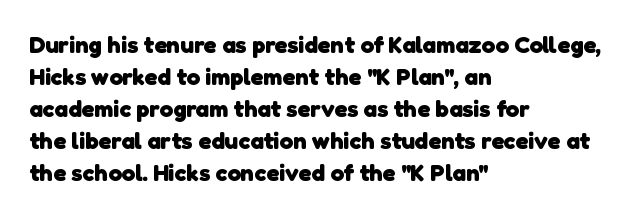
Weight: bold. In CSS terms this would be text-align: left. Plain, unruled lines of type. The passage shown has conventional tracking throughout. Is there much room between lines? A standard amount, neither cramped nor airy.
